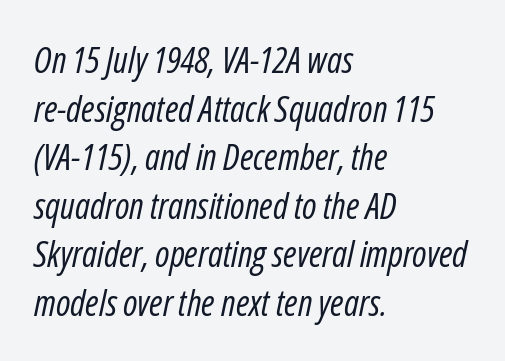
The image shows 36 px regular-weight, condensed type, italic (leaning right); set left-aligned, normal line spacing (1.35x), normal letter spacing, not underlined; low stroke contrast and a medium x-height.
